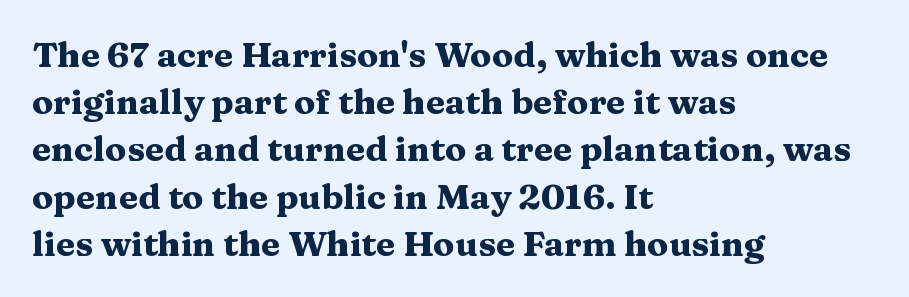
Line beginnings align vertically; line endings do not. The face used here has the dense, thick strokes of a bold. Letterform terminals end in serifs throughout the passage. Students, observe: this is what conventionally led text looks like. Nobody touched the tracking dial on this one. Letters rest on an invisible, unmarked baseline.
